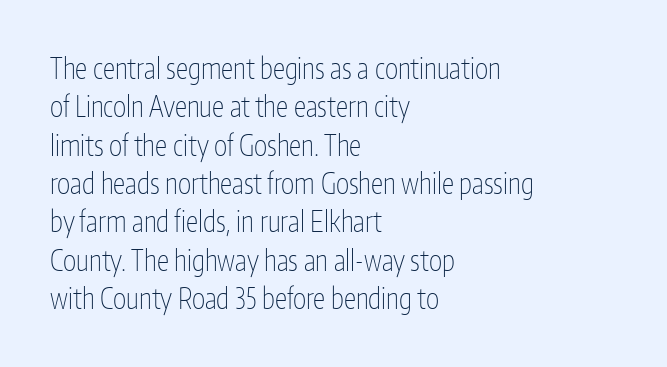
Observe the ordinary spacing: letters are neighbours, not strangers. Ascenders rise straight up at ninety degrees. Visually the block forms a straight wall on the left and a jagged coastline on the right. The words here are not underlined. A quiet, ordinary-to-light weight characterises the typeface. A typesetter would call this leading conventional body-copy spacing.
